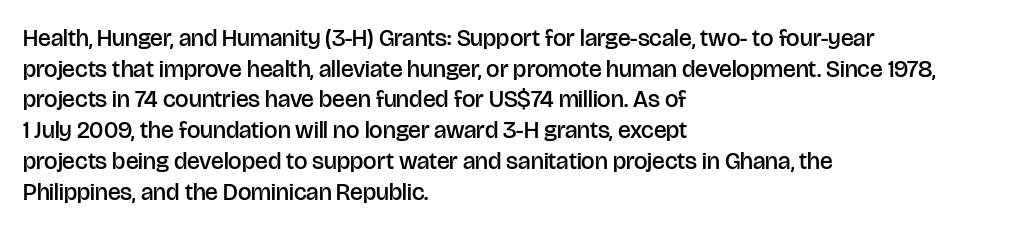
Q: Is the text bold? A: Semi-bold.
Q: Is the text italic (slanted)? A: No, it is upright.
Q: Is the text underlined? A: No.
Q: How is the paragraph aligned? A: Left-aligned.
Q: Is the spacing between letters normal or unusually wide? A: Normal.
Q: Is the spacing between lines tight, normal or loose? A: Normal.
